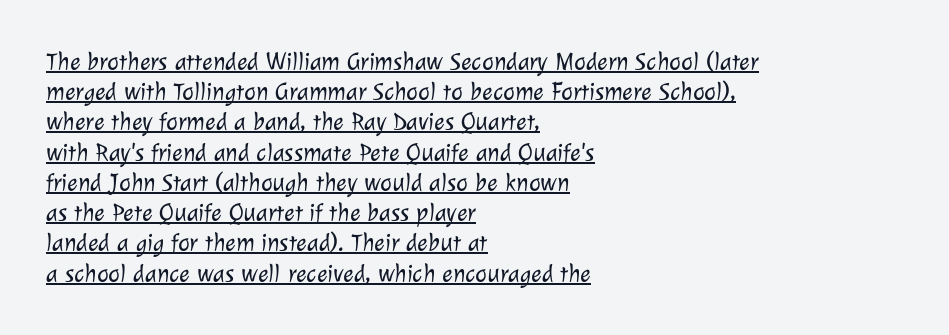
Q: Is the text bold? A: No.
Q: Is the text underlined? A: Yes.
Q: How is the paragraph aligned? A: Left-aligned.
Q: Is the spacing between letters normal or unusually wide? A: Normal.
